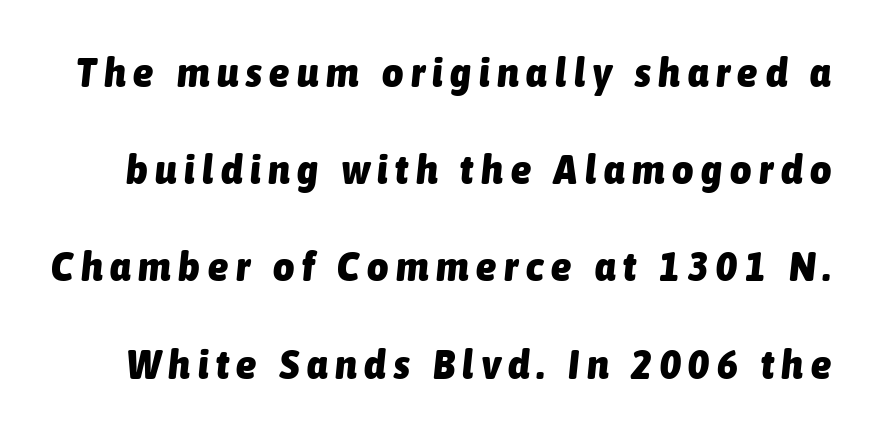
{"italic": "yes", "lean": "right", "slant_degrees": 6, "bold": "yes", "weight": "heavy", "width": "condensed", "stroke_contrast": "low", "x_height": "medium", "monospaced": "no", "underline": "no", "line_spacing": "loose", "line_spacing_ratio": 2.37, "glyph_px": 41}
